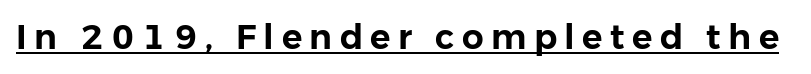
The image shows 34 px sans-serif type, upright; set unusually wide letter spacing (+0.22 em), underlined; low stroke contrast and a medium x-height.
